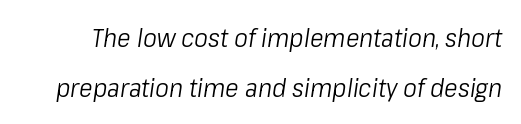
Compared with typical paragraphs, the rows here are farther apart. The gaps between neighbouring characters are ordinary and unremarkable. Bare-footed words on every line. The font's italic variant was chosen for this text. Heft: none added — not bold.
